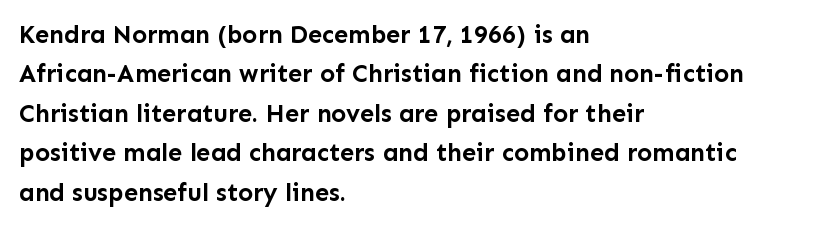
Q: Is the text bold? A: Yes.
Q: Is the text italic (slanted)? A: No, it is upright.
Q: Is the text underlined? A: No.
Q: How is the paragraph aligned? A: Left-aligned.
Q: Is the spacing between letters normal or unusually wide? A: Normal.
Q: Is the spacing between lines tight, normal or loose? A: Normal.
